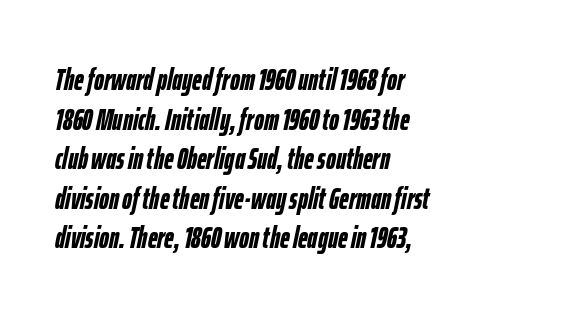
{"italic": "yes", "lean": "right", "slant_degrees": 12, "bold": "yes", "weight": "semibold", "width": "condensed", "stroke_contrast": "low", "x_height": "medium", "monospaced": "no", "underline": "no", "align": "left", "line_spacing": "normal", "line_spacing_ratio": 1.32, "letter_spacing": "normal", "letter_spacing_em": 0.0, "glyph_px": 30}
